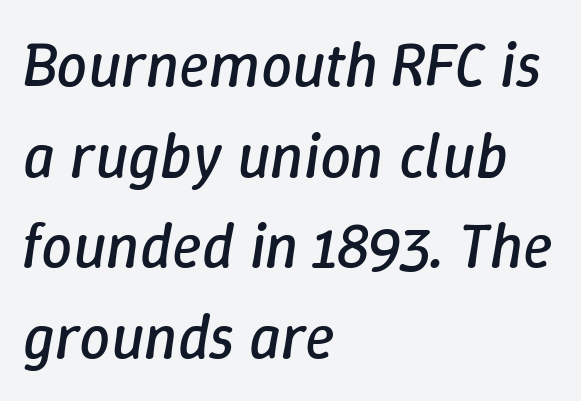
Q: Is the text bold? A: No.
Q: Is the text italic (slanted)? A: Yes, it leans right by about 9 degrees.
Q: Is the text underlined? A: No.
Q: How is the paragraph aligned? A: Left-aligned.
Q: Is the spacing between letters normal or unusually wide? A: Normal.
Q: Is the spacing between lines tight, normal or loose? A: Normal.
Q: Width (condensed, normal, or wide)? A: Normal.
Q: Stroke contrast? A: Low.
Q: x-height? A: Medium.
Q: Monospaced? A: No.
